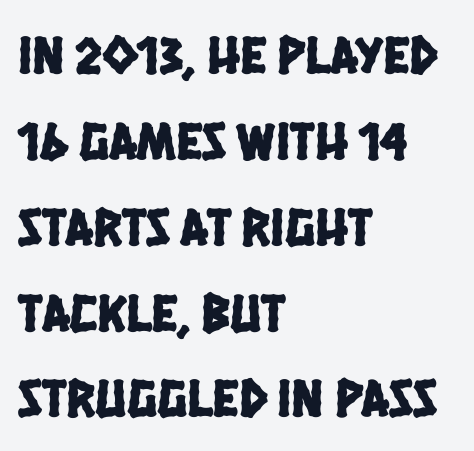
Q: Is the typeface a serif or a sans-serif typeface? A: Sans-serif.
Q: Is the text underlined? A: No.
Q: How is the paragraph aligned? A: Left-aligned.
Q: Is the spacing between letters normal or unusually wide? A: Normal.
Q: Is the spacing between lines tight, normal or loose? A: Normal.
Q: Width (condensed, normal, or wide)? A: Condensed.
Q: Stroke contrast? A: Low.
Q: x-height? A: Large.
Q: Monospaced? A: No.
